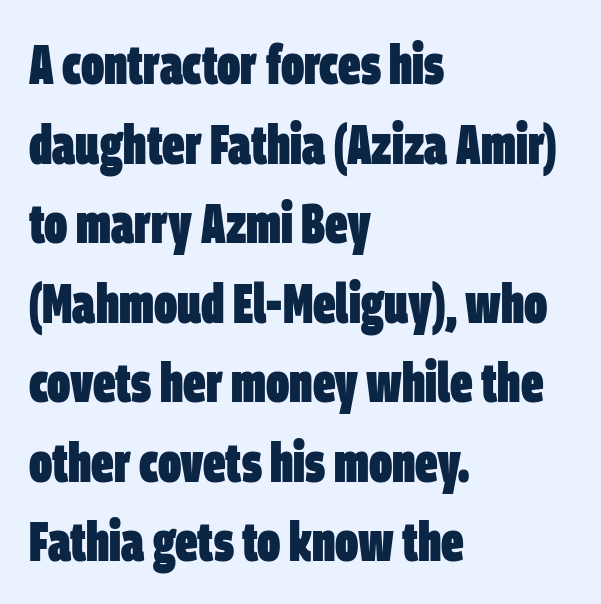
Q: Is the text bold? A: Yes.
Q: Is the typeface a serif or a sans-serif typeface? A: Sans-serif.
Q: Is the text underlined? A: No.
Q: How is the paragraph aligned? A: Left-aligned.
Q: Is the spacing between letters normal or unusually wide? A: Normal.
Q: Is the spacing between lines tight, normal or loose? A: Normal.
Q: Width (condensed, normal, or wide)? A: Condensed.
Q: Stroke contrast? A: Low.
Q: x-height? A: Large.
Q: Monospaced? A: No.
